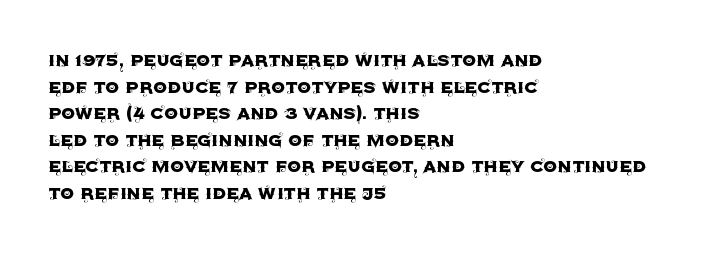
{"italic": "no", "underline": "no", "align": "left", "line_spacing_ratio": 1.21, "letter_spacing": "normal", "letter_spacing_em": 0.0, "glyph_px": 22}
